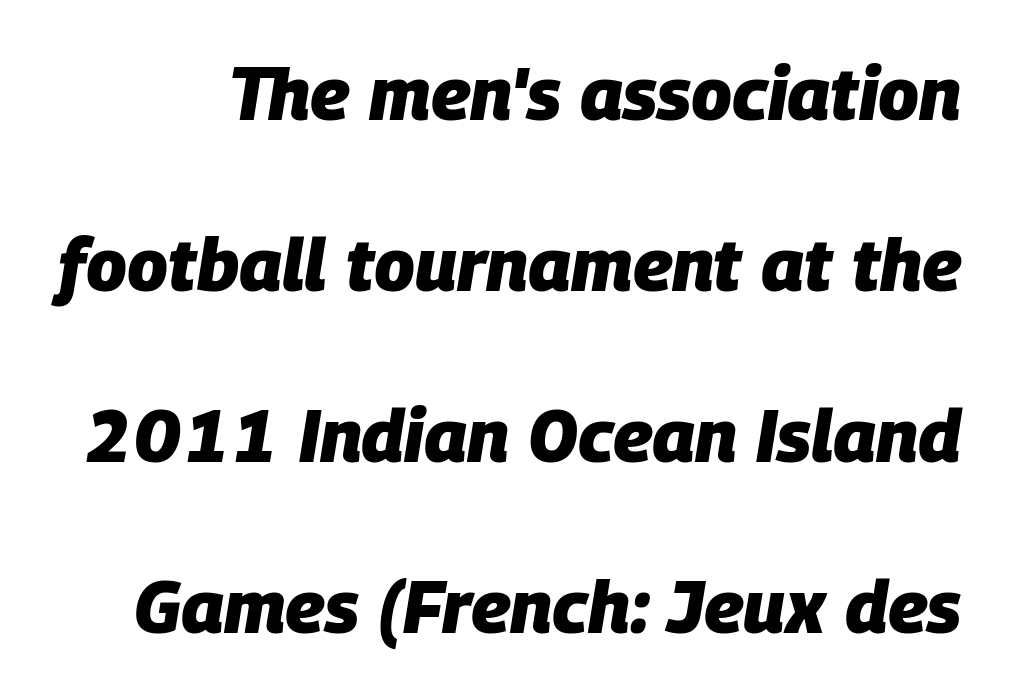
Notice how thick the strokes are: this is what a full bold looks like. Proportional: the letters do not fall into vertical columns. The gaps between neighbouring characters are ordinary and unremarkable. This is oblique type, the kind used for emphasis or titles. Compared with typical paragraphs, the rows here are farther apart. Beneath every word, the page is bare.
